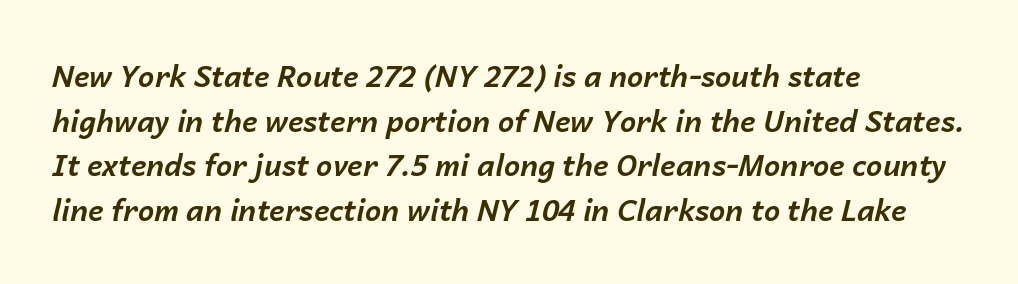
Q: Is the text bold? A: Yes.
Q: Is the text italic (slanted)? A: Yes, it leans right by about 14 degrees.
Q: Is the text underlined? A: No.
Q: How is the paragraph aligned? A: Left-aligned.
Q: Is the spacing between letters normal or unusually wide? A: Normal.
Q: Is the spacing between lines tight, normal or loose? A: Normal.
Q: Width (condensed, normal, or wide)? A: Normal.
Q: Stroke contrast? A: Low.
Q: x-height? A: Medium.
Q: Monospaced? A: No.
